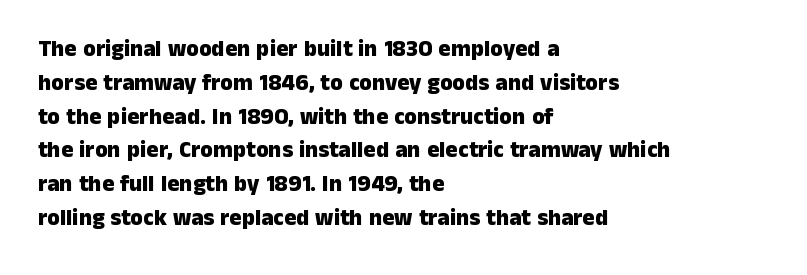
The image shows 23 px bold type, upright; set left-aligned, normal line spacing (1.47x), normal letter spacing, not underlined.
